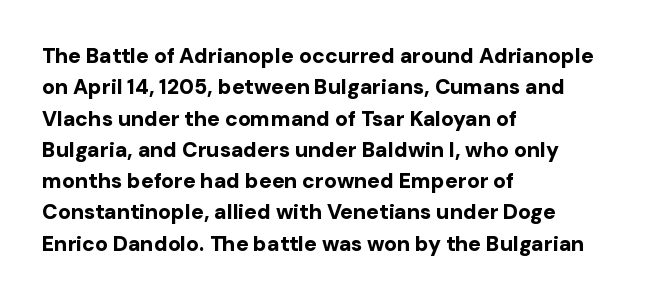
The passage shown is emphatically bold. The specimen reads as upright at a glance. Alignment: flush left. What stands out about the letter spacing? Nothing — it is the standard amount. The block of text has a typical density, with ordinary space between rows. The words here are not underlined.
